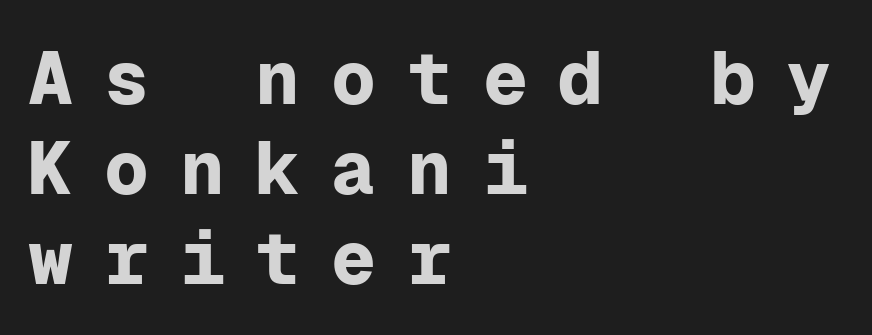
{"serif": "no", "italic": "no", "bold": "yes", "weight": "bold", "width": "normal", "stroke_contrast": "low", "x_height": "medium", "monospaced": "yes", "underline": "no", "align": "left", "line_spacing_ratio": 1.2, "letter_spacing": "wide", "letter_spacing_em": 0.41, "glyph_px": 75}
